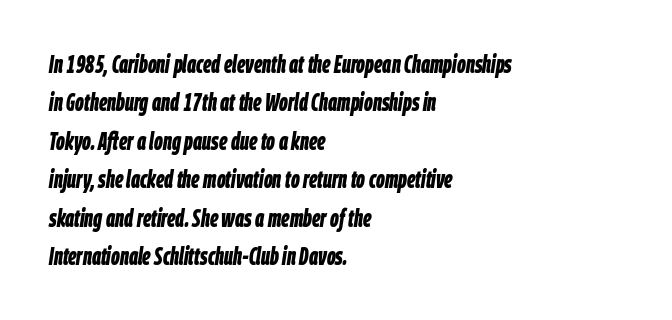
{"italic": "yes", "lean": "right", "slant_degrees": 9, "bold": "yes", "underline": "no", "align": "left", "line_spacing": "normal", "line_spacing_ratio": 1.6, "letter_spacing": "normal", "letter_spacing_em": 0.0, "glyph_px": 24}
